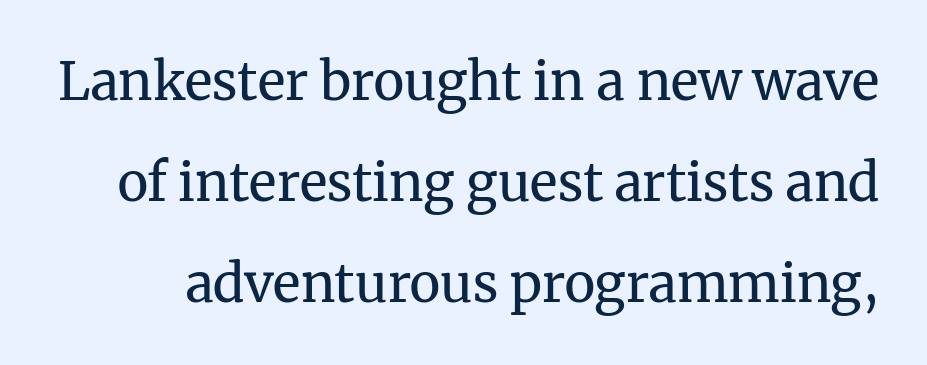
The image shows 52 px regular-weight serif type, upright; set loose line spacing (1.94x), normal letter spacing, not underlined; medium stroke contrast and a medium x-height.
